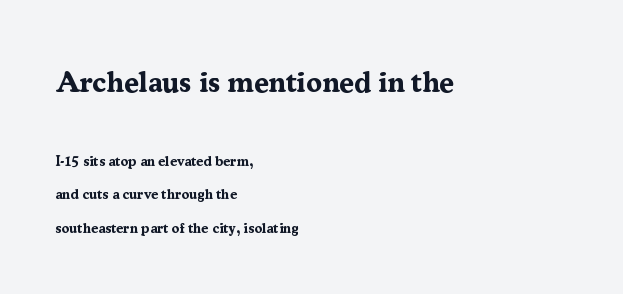
One-word summary of the alignment: left. Each letter's strokes conclude with small projecting serifs. Words float on clear page, feet unadorned. The font's upright variant was chosen for this text.
